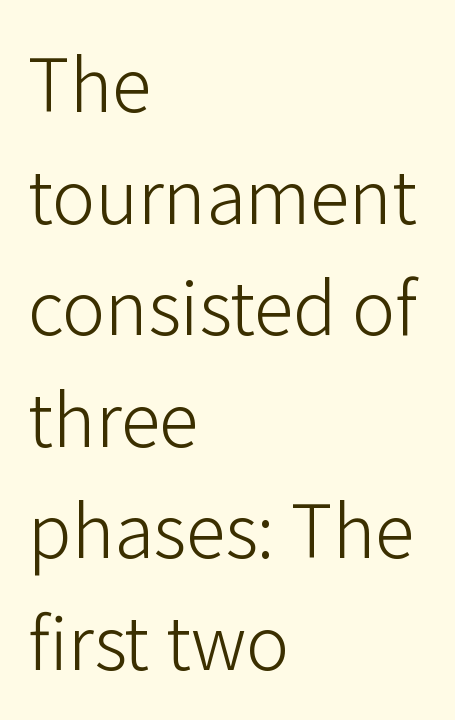
{"serif": "no", "italic": "no", "bold": "no", "weight": "light", "width": "normal", "stroke_contrast": "low", "x_height": "medium", "monospaced": "no", "underline": "no", "align": "left", "line_spacing": "normal", "line_spacing_ratio": 1.55, "letter_spacing": "normal", "letter_spacing_em": 0.0, "glyph_px": 72}
